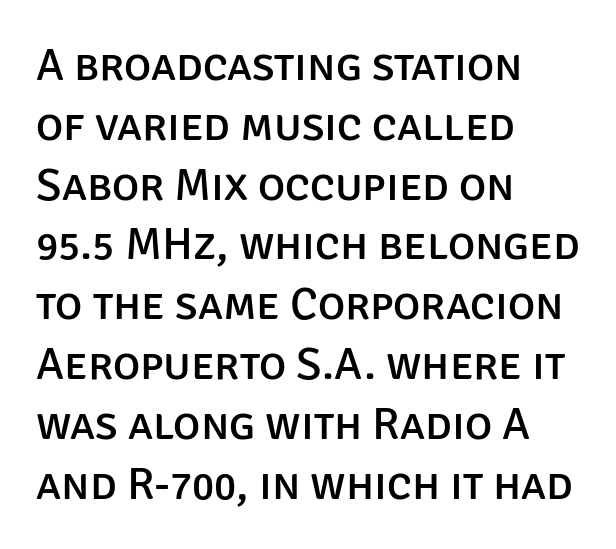
Q: Is the text italic (slanted)? A: No, it is upright.
Q: Is the typeface a serif or a sans-serif typeface? A: Sans-serif.
Q: Is the text underlined? A: No.
Q: How is the paragraph aligned? A: Left-aligned.
Q: Is the spacing between letters normal or unusually wide? A: Normal.
Q: Is the spacing between lines tight, normal or loose? A: Normal.
Q: Width (condensed, normal, or wide)? A: Normal.
Q: Stroke contrast? A: Low.
Q: x-height? A: Large.
Q: Monospaced? A: No.
